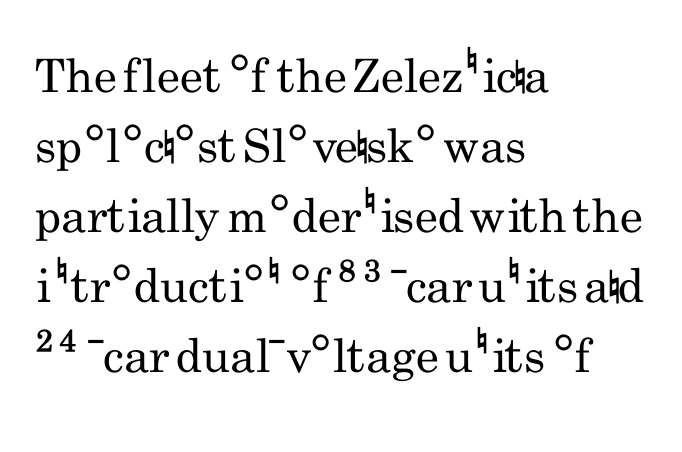
The block of text has a typical density, with ordinary space between rows. Observe the absence of serifs on each vertical stroke in this sample. The rendering uses natural spacing where letterforms have individual widths. Weight: not bold — regular or lighter.
